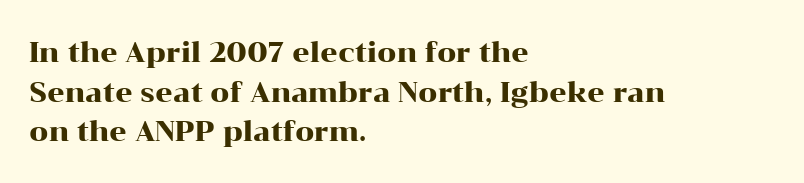
The image shows 27 px text type, upright; set left-aligned, normal line spacing (1.47x), normal letter spacing, not underlined.
